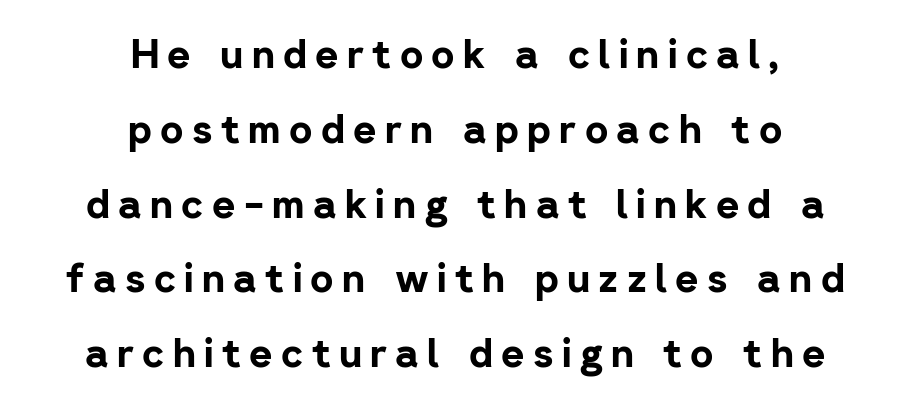
{"serif": "no", "italic": "no", "bold": "yes", "weight": "bold", "width": "normal", "stroke_contrast": "low", "x_height": "medium", "monospaced": "no", "underline": "no", "align": "center", "line_spacing_ratio": 1.87, "letter_spacing": "wide", "letter_spacing_em": 0.21, "glyph_px": 40}
